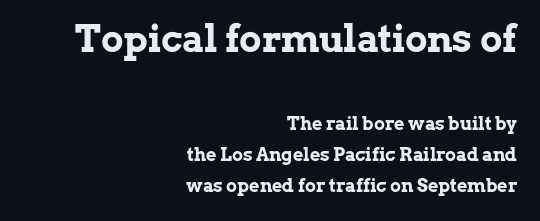
The image shows 37 px bold serif type, upright; set right-aligned, line spacing 1.72x, normal letter spacing, not underlined; the first (top) block is 2.06x larger; low stroke contrast and a medium x-height.
